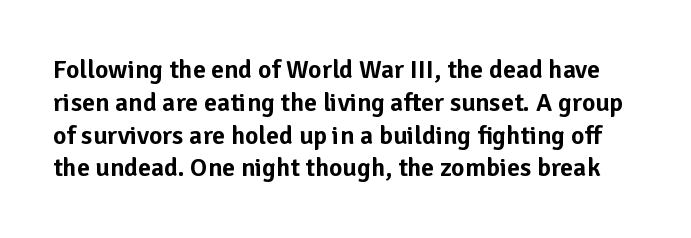
Look at the tracking — it's just the regular setting, nothing added. Posture: upright roman. Beneath every word, the page is bare. The block of text has a typical density, with ordinary space between rows.
